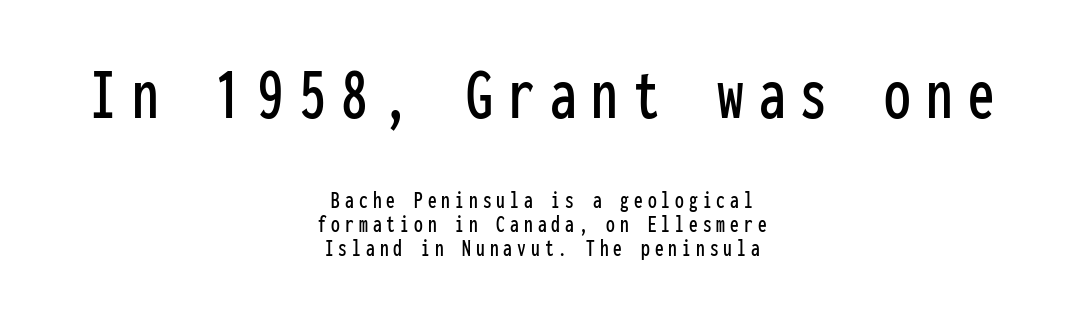
{"serif": "no", "italic": "no", "width": "condensed", "stroke_contrast": "low", "x_height": "medium", "monospaced": "yes", "underline": "no", "align": "center", "line_spacing": "tight", "line_spacing_ratio": 0.96, "letter_spacing": "wide", "letter_spacing_em": 0.2, "larger_block": "first", "size_ratio": 3.04, "glyph_px": 76}
